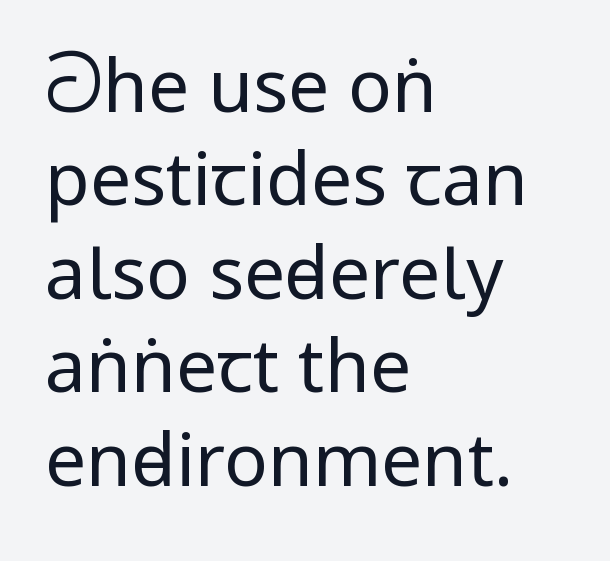
The image shows 73 px regular-weight, condensed sans-serif type, upright; set left-aligned, normal line spacing (1.28x), normal letter spacing, not underlined; low stroke contrast.
